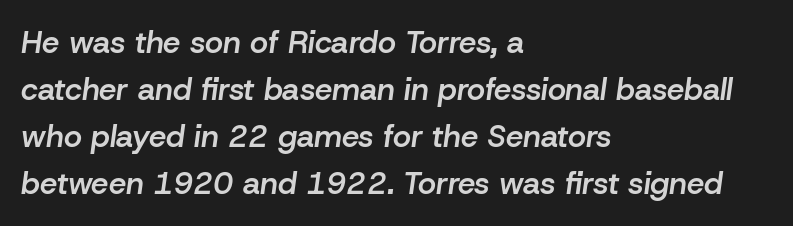
Every character sits at an angle, as italics do. Look at the tracking — it's just the regular setting, nothing added. Underlining? Definitely not there. Where is the straight margin? On the left. Here the designer chose a conventional face with non-uniform glyph widths. What's the leading like? Ordinary, nothing unusual.
